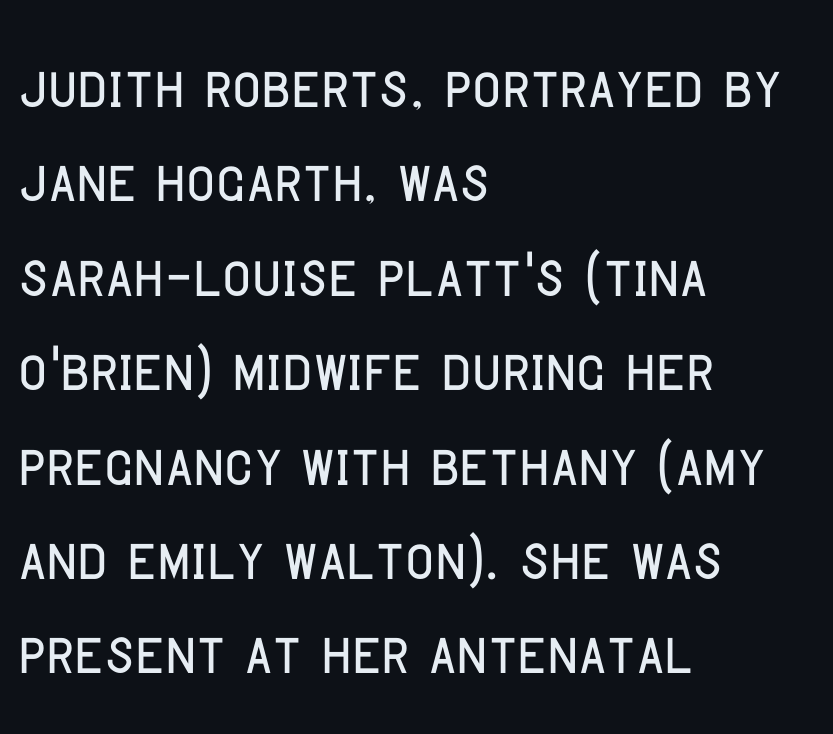
{"serif": "no", "italic": "no", "width": "condensed", "stroke_contrast": "low", "x_height": "large", "monospaced": "no", "underline": "no", "align": "left", "line_spacing_ratio": 1.21, "letter_spacing": "normal", "letter_spacing_em": 0.0, "glyph_px": 78}
